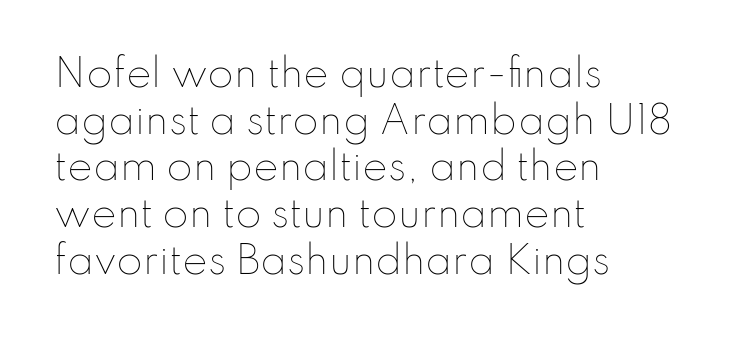
The image shows 38 px thin type, upright; set left-aligned, line spacing 1.23x, normal letter spacing, not underlined; low stroke contrast and a small x-height.
